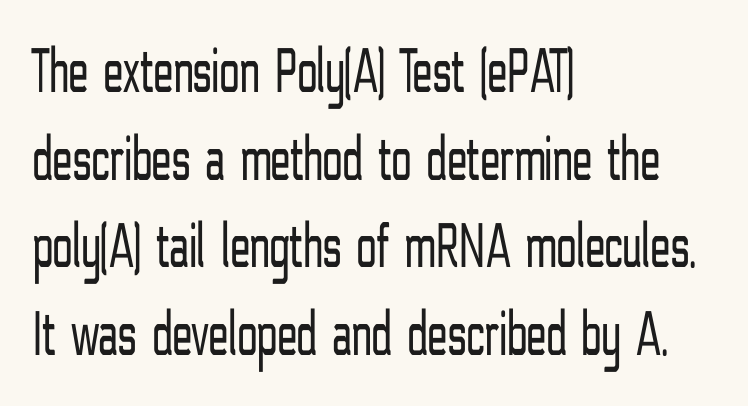
Q: Is the text bold? A: No.
Q: Is the text italic (slanted)? A: No, it is upright.
Q: Is the typeface a serif or a sans-serif typeface? A: Sans-serif.
Q: Is the text underlined? A: No.
Q: How is the paragraph aligned? A: Left-aligned.
Q: Is the spacing between letters normal or unusually wide? A: Normal.
Q: Is the spacing between lines tight, normal or loose? A: Normal.
Q: Width (condensed, normal, or wide)? A: Condensed.
Q: Stroke contrast? A: Low.
Q: x-height? A: Medium.
Q: Monospaced? A: No.
